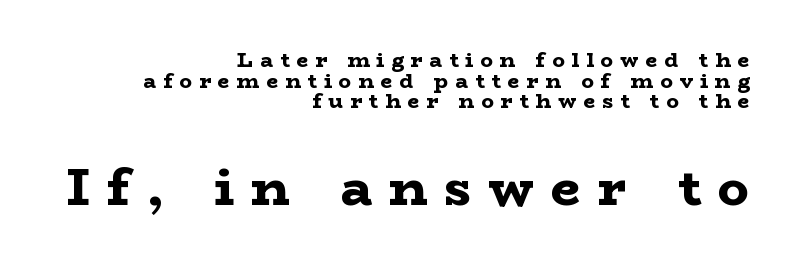
{"serif": "yes", "italic": "no", "bold": "yes", "weight": "bold", "width": "wide", "stroke_contrast": "low", "x_height": "medium", "monospaced": "no", "underline": "no", "align": "right", "line_spacing": "tight", "line_spacing_ratio": 0.98, "letter_spacing": "wide", "letter_spacing_em": 0.33, "larger_block": "second", "size_ratio": 2.48, "glyph_px": 52}
